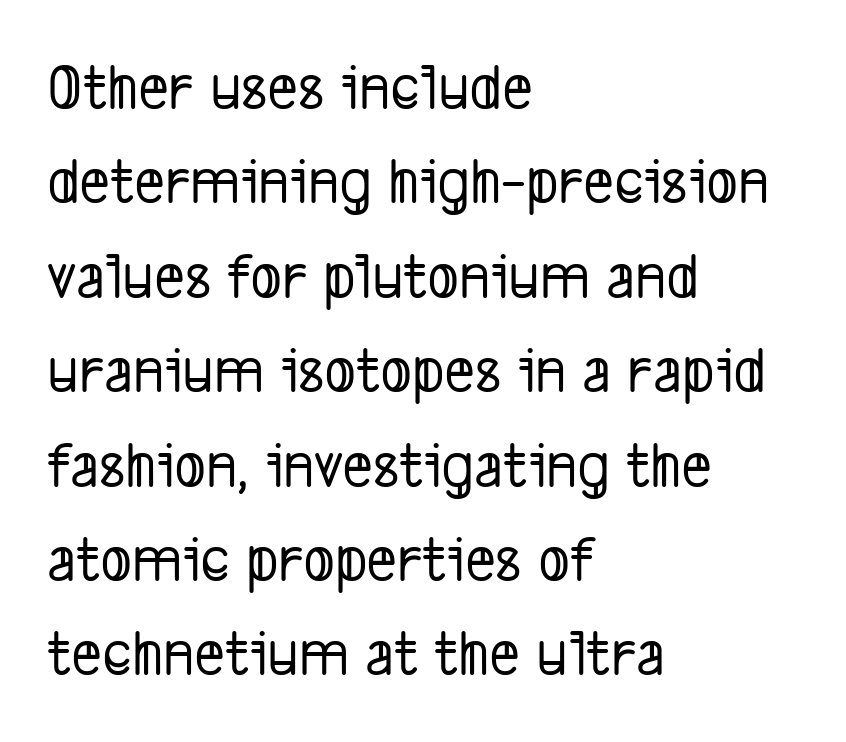
{"serif": "no", "width": "condensed", "stroke_contrast": "low", "x_height": "medium", "monospaced": "no", "underline": "no", "align": "left", "line_spacing": "normal", "line_spacing_ratio": 1.43, "letter_spacing": "normal", "letter_spacing_em": 0.0, "glyph_px": 66}
